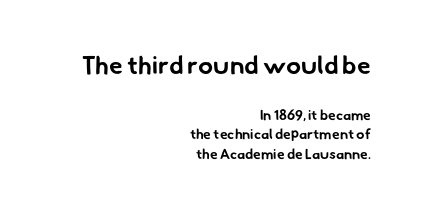
The image shows 25 px bold type; set right-aligned, normal line spacing (1.37x), normal letter spacing, not underlined; the first (top) block is 1.79x larger.
